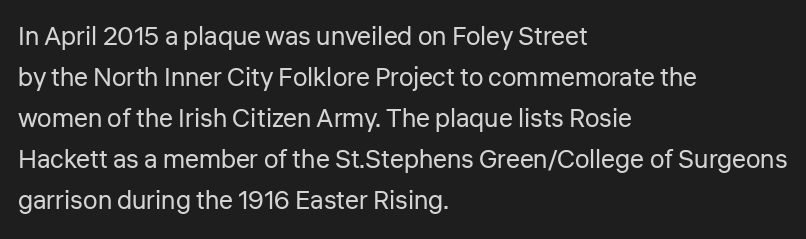
The words here are not underlined. Unbolded letterforms with no extra heft. Quick note: interline space is typical. These lines stack with their left ends in a neat column. Ordinary non-slanted type is in use. Here the glyphs are tracked normally, forming tight word shapes.
